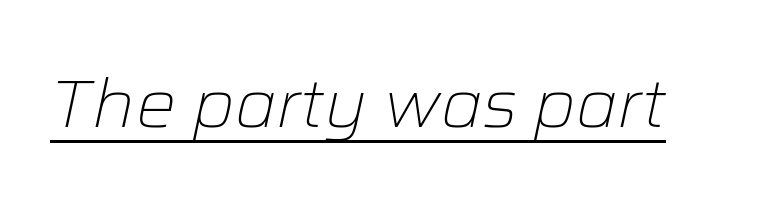
You can tell it's italic because the verticals aren't actually vertical. The face used here is proportionally spaced, like ordinary book or web type. No extra ink here — the face is not bold. A rule runs beneath these lines of type. The letterforms sit shoulder to shoulder at normal distance.
